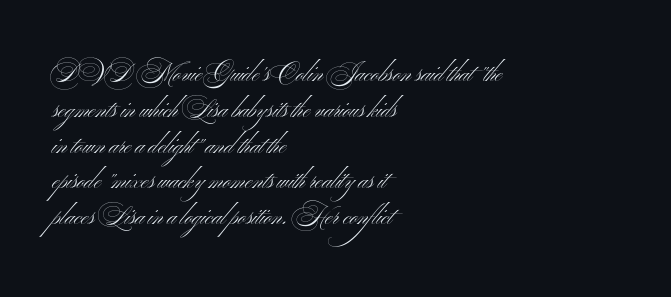
The setting favours the left margin, as ordinary paragraphs usually do. Letter spacing: default. No chunkiness to these letters — they're not bold.
